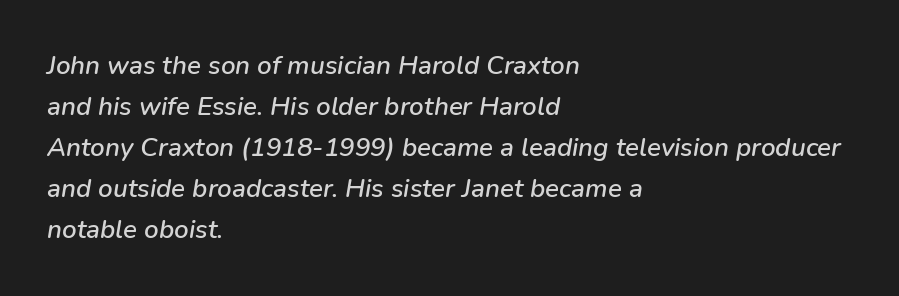
The image shows 26 px text type, italic (leaning right); set left-aligned, normal line spacing (1.58x), normal letter spacing, not underlined.
